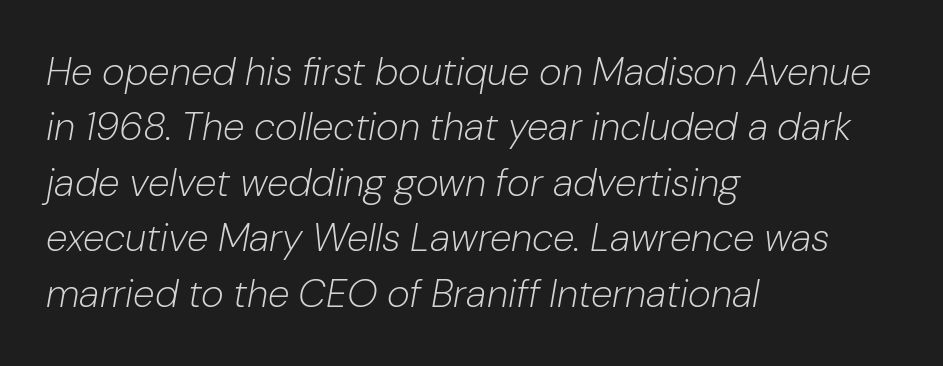
Anything drawn beneath the words? Only blank space. Each line starts at the same left margin while the right side varies. Yep, that's italic — everything's leaning. Each word holds together tightly as a unit, with standard inter-letter gaps.
